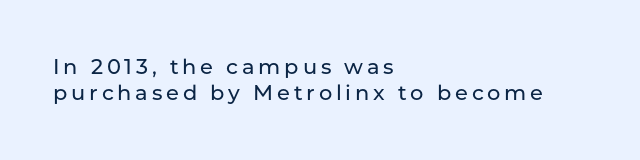
The image shows 21 px text type, upright; set left-aligned, normal line spacing (1.26x), not underlined.
